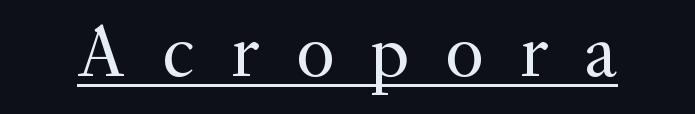
{"serif": "yes", "italic": "no", "bold": "no", "weight": "regular", "width": "normal", "stroke_contrast": "medium", "x_height": "small", "monospaced": "no", "underline": "yes", "letter_spacing": "wide", "letter_spacing_em": 0.48, "glyph_px": 75}
